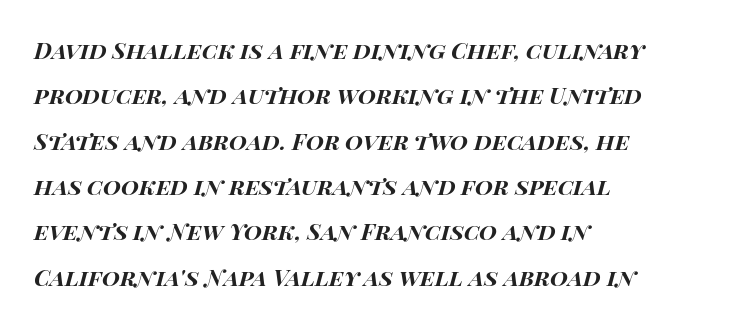
Q: Is the text bold? A: Yes.
Q: Is the text italic (slanted)? A: Yes, it leans right by about 15 degrees.
Q: Is the text underlined? A: No.
Q: How is the paragraph aligned? A: Left-aligned.
Q: Is the spacing between letters normal or unusually wide? A: Normal.
Q: Is the spacing between lines tight, normal or loose? A: Loose.
